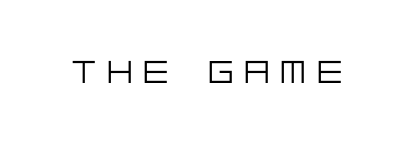
A clean baseline with only descenders dipping below it. A typesetter would mark this as roman, not italic. Serifs: no, the terminals of the letterforms are clean. Observe the wide spacing: letters keep a clear distance from each other. Unbolded letterforms with no extra heft.
